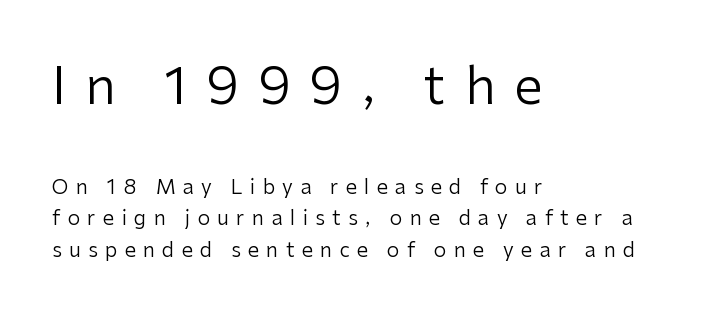
The image shows 51 px regular-weight sans-serif type, upright; set left-aligned, normal line spacing (1.57x), unusually wide letter spacing (+0.37 em), not underlined; the first (top) block is 2.55x larger; low stroke contrast and a medium x-height.
